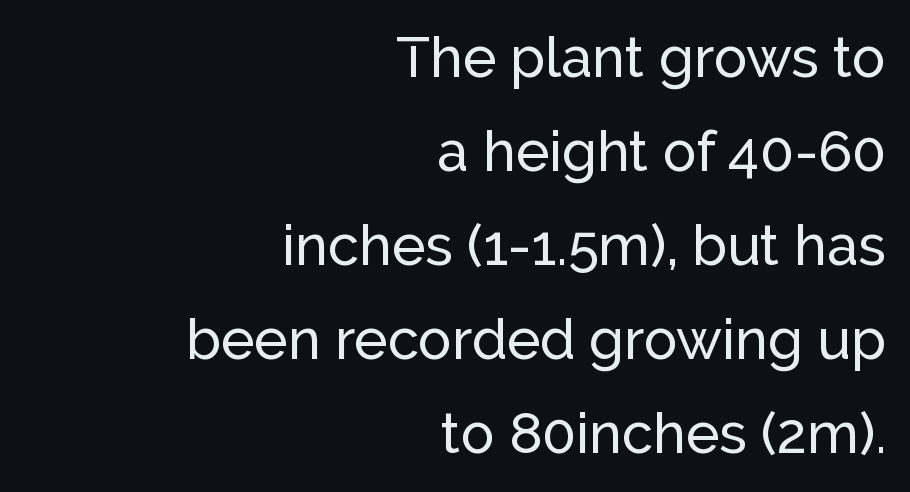
The image shows 56 px sans-serif type, upright; set right-aligned, normal line spacing (1.68x), normal letter spacing, not underlined; low stroke contrast and a medium x-height.
